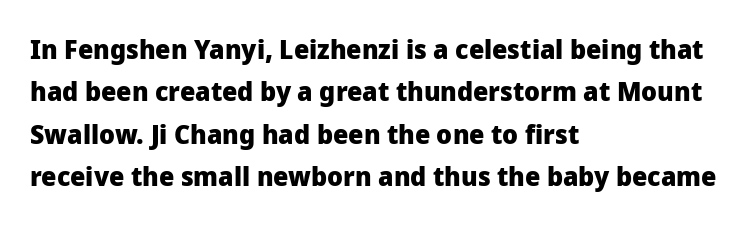
{"italic": "no", "bold": "yes", "underline": "no", "align": "left", "line_spacing": "normal", "line_spacing_ratio": 1.57, "letter_spacing": "normal", "letter_spacing_em": 0.0, "glyph_px": 27}
